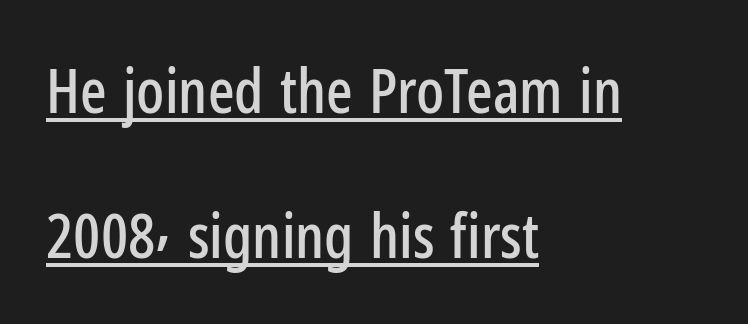
{"serif": "no", "italic": "no", "width": "condensed", "stroke_contrast": "low", "x_height": "medium", "monospaced": "no", "underline": "yes", "align": "left", "line_spacing": "loose", "line_spacing_ratio": 2.34, "letter_spacing": "normal", "letter_spacing_em": 0.0, "glyph_px": 62}
